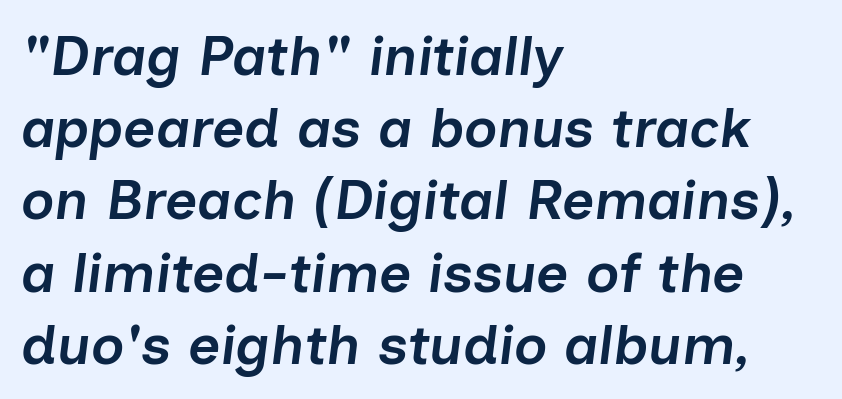
Q: Is the text bold? A: Semi-bold.
Q: Is the text italic (slanted)? A: Yes, it leans right by about 7 degrees.
Q: Is the text underlined? A: No.
Q: How is the paragraph aligned? A: Left-aligned.
Q: Is the spacing between letters normal or unusually wide? A: Normal.
Q: Is the spacing between lines tight, normal or loose? A: Normal.
Q: Width (condensed, normal, or wide)? A: Normal.
Q: Stroke contrast? A: Low.
Q: x-height? A: Medium.
Q: Monospaced? A: No.
